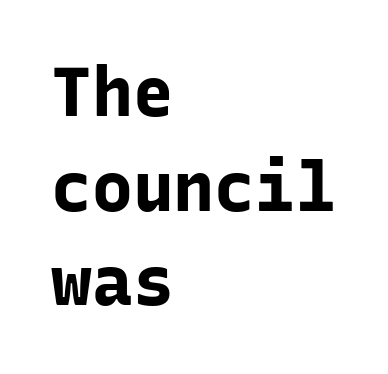
The image shows 68 px bold sans-serif type, upright, monospaced; set left-aligned, normal line spacing (1.39x), normal letter spacing, not underlined; low stroke contrast and a medium x-height.
